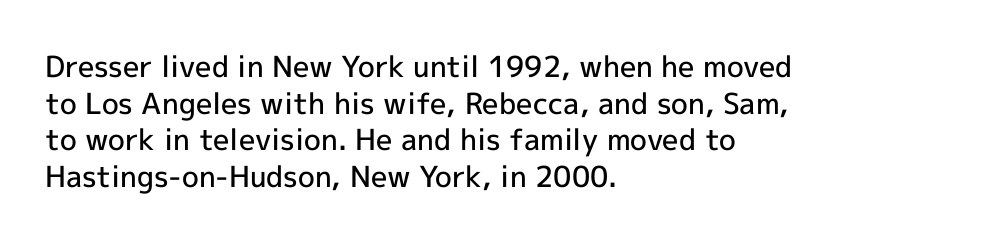
The image shows 29 px semibold sans-serif type, upright; set left-aligned, normal line spacing (1.26x), normal letter spacing, not underlined; a medium x-height.
